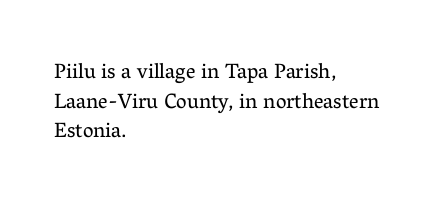
Quick note: underline off. Do the letters lean? They stand straight. The text block is weighted toward the left margin, trailing off unevenly rightward. This rendering leaves character spacing at its baseline value. Vertical spacing — default.
